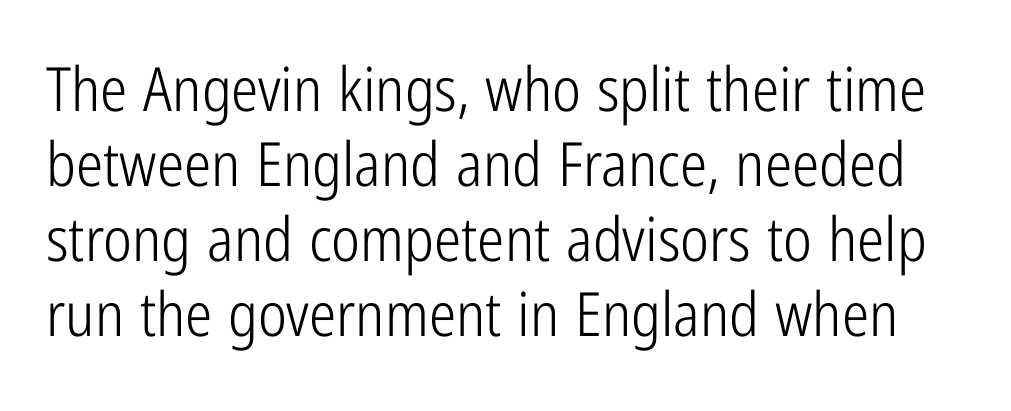
{"serif": "no", "italic": "no", "bold": "no", "weight": "light", "width": "condensed", "stroke_contrast": "low", "x_height": "medium", "monospaced": "no", "underline": "no", "line_spacing_ratio": 1.23, "letter_spacing": "normal", "letter_spacing_em": 0.0, "glyph_px": 61}
